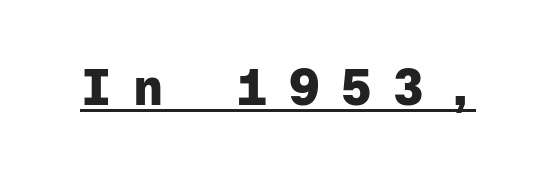
The image shows 51 px heavy sans-serif type, upright, monospaced; set unusually wide letter spacing (+0.42 em), underlined; low stroke contrast and a medium x-height.
